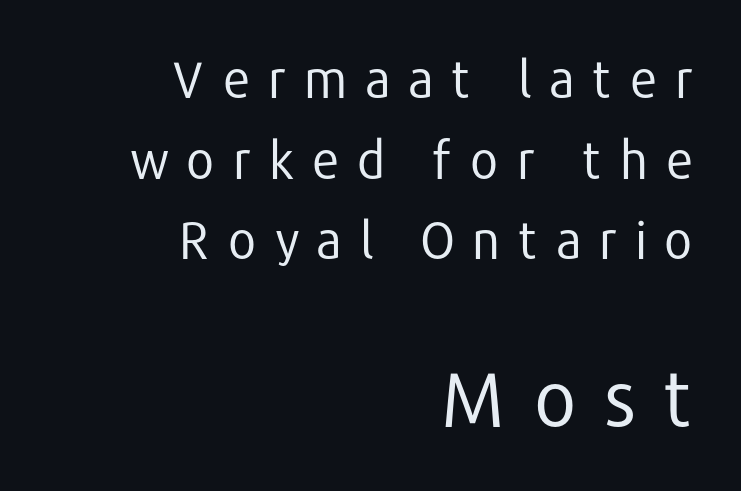
{"serif": "no", "italic": "no", "bold": "no", "weight": "regular", "width": "normal", "stroke_contrast": "low", "x_height": "medium", "monospaced": "no", "underline": "no", "align": "right", "line_spacing": "normal", "line_spacing_ratio": 1.58, "letter_spacing": "wide", "letter_spacing_em": 0.33, "larger_block": "second", "size_ratio": 1.51, "glyph_px": 77}
